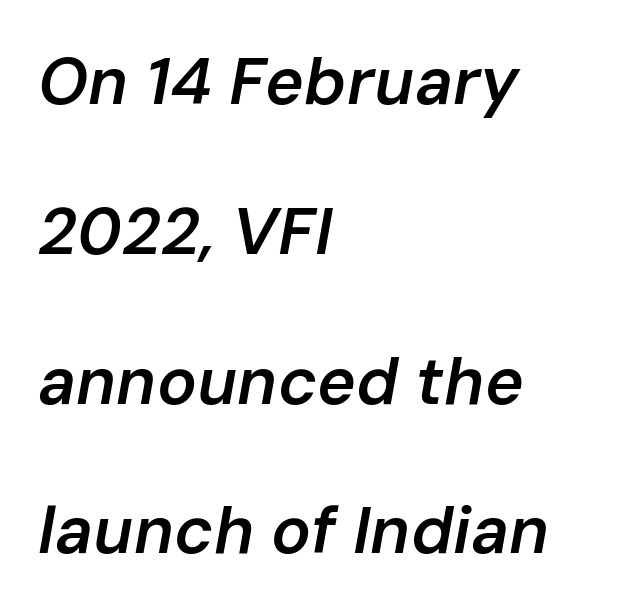
Q: Is the text bold? A: Semi-bold.
Q: Is the text italic (slanted)? A: Yes, it leans right by about 10 degrees.
Q: Is the text underlined? A: No.
Q: How is the paragraph aligned? A: Left-aligned.
Q: Is the spacing between letters normal or unusually wide? A: Normal.
Q: Is the spacing between lines tight, normal or loose? A: Loose.
Q: Width (condensed, normal, or wide)? A: Normal.
Q: Stroke contrast? A: Low.
Q: x-height? A: Medium.
Q: Monospaced? A: No.
